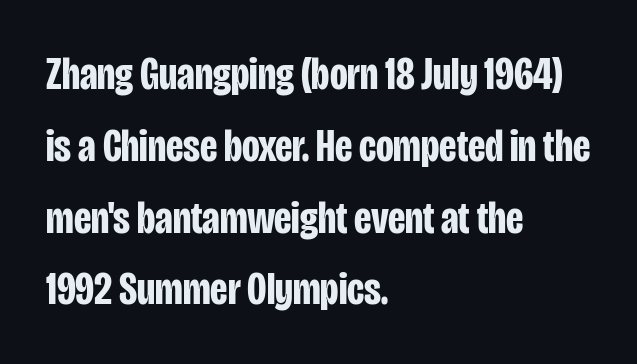
The face used here is rendered with its standard letterfit. No italicization has been applied; the sample stays upright. Each new line begins a customary step beneath the previous one. Strokes here are thick enough to call this a true bold.
